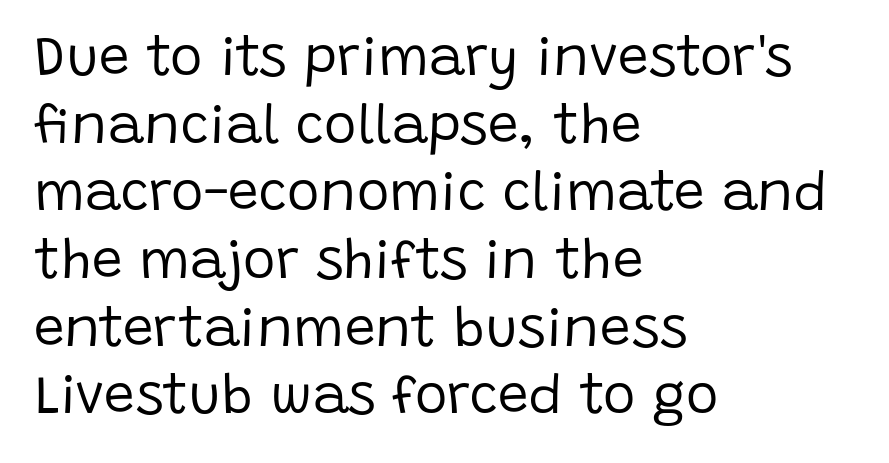
Q: Is the text bold? A: No.
Q: Is the text italic (slanted)? A: No, it is upright.
Q: Is the typeface a serif or a sans-serif typeface? A: Sans-serif.
Q: Is the text underlined? A: No.
Q: How is the paragraph aligned? A: Left-aligned.
Q: Is the spacing between letters normal or unusually wide? A: Normal.
Q: Width (condensed, normal, or wide)? A: Normal.
Q: Stroke contrast? A: Low.
Q: x-height? A: Large.
Q: Monospaced? A: No.
